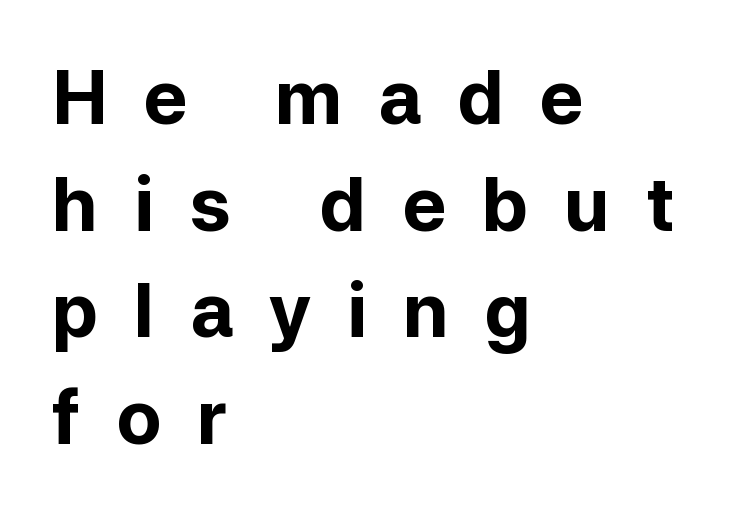
{"serif": "no", "italic": "no", "bold": "yes", "weight": "bold", "width": "normal", "stroke_contrast": "low", "x_height": "medium", "monospaced": "no", "underline": "no", "align": "left", "line_spacing": "normal", "line_spacing_ratio": 1.44, "letter_spacing": "wide", "letter_spacing_em": 0.48, "glyph_px": 74}
